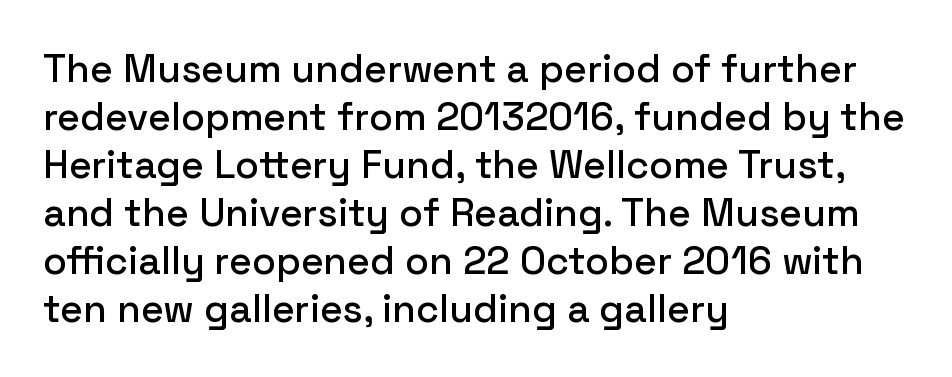
Q: Is the text italic (slanted)? A: No, it is upright.
Q: Is the typeface a serif or a sans-serif typeface? A: Sans-serif.
Q: Is the text underlined? A: No.
Q: How is the paragraph aligned? A: Left-aligned.
Q: Is the spacing between letters normal or unusually wide? A: Normal.
Q: Width (condensed, normal, or wide)? A: Normal.
Q: Stroke contrast? A: Low.
Q: x-height? A: Medium.
Q: Monospaced? A: No.
